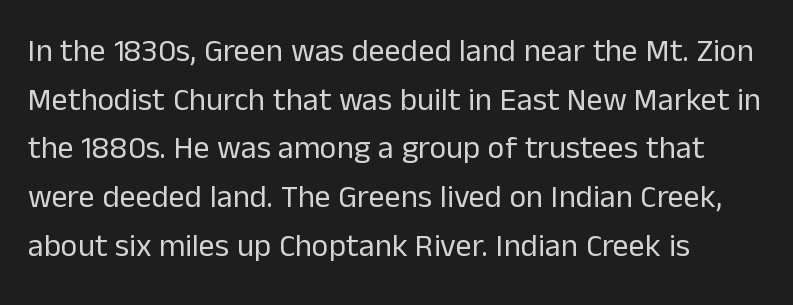
Grotesque or geometric, the face here clearly has no serifs. This is the regular roman posture of the typeface. Tracking value appears to be zero — textbook default spacing. The block of text has a typical density, with ordinary space between rows. The rendering uses natural spacing where letterforms have individual widths. Has an underline been added? It has not.
